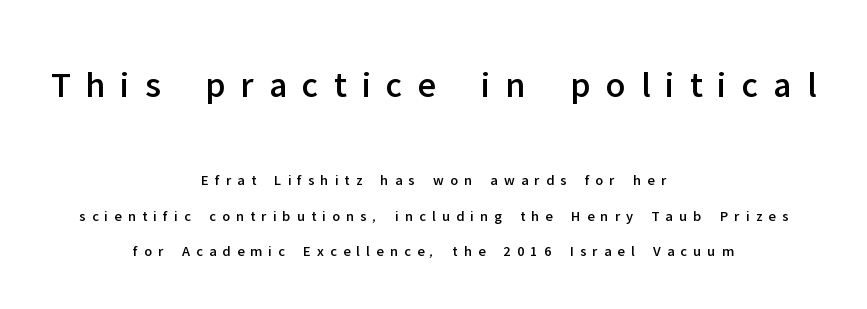
The image shows 37 px sans-serif type, upright; set centered, loose line spacing (2.37x), unusually wide letter spacing (+0.41 em), not underlined; the first (top) block is 2.47x larger; low stroke contrast and a medium x-height.
